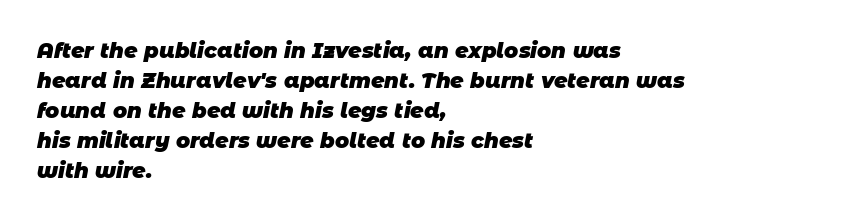
Vertical spacing — default. Strokes here are thick enough to call this a true bold. A typesetter would call this zero additional tracking. The glyphs are unaccompanied by any horizontal stroke below them.
